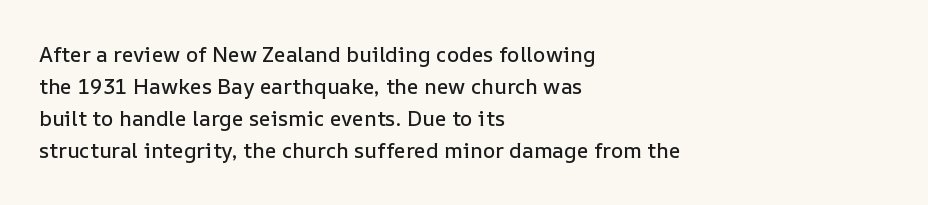
Q: Is the text italic (slanted)? A: No, it is upright.
Q: Is the text underlined? A: No.
Q: How is the paragraph aligned? A: Left-aligned.
Q: Is the spacing between letters normal or unusually wide? A: Normal.
Q: Is the spacing between lines tight, normal or loose? A: Normal.
